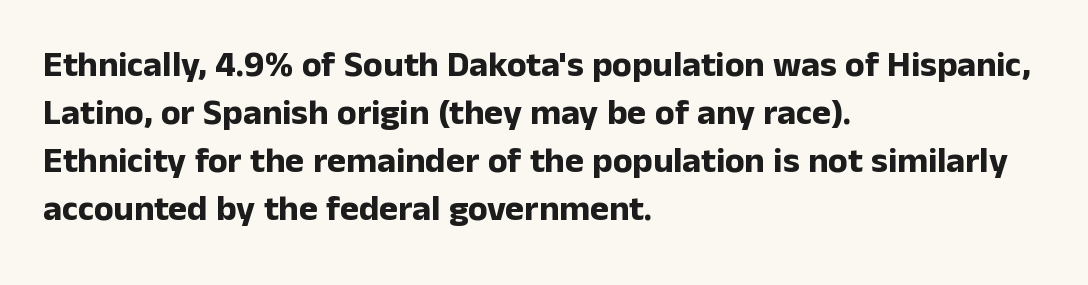
Q: Is the text bold? A: Yes.
Q: Is the text italic (slanted)? A: No, it is upright.
Q: Is the typeface a serif or a sans-serif typeface? A: Sans-serif.
Q: Is the text underlined? A: No.
Q: How is the paragraph aligned? A: Left-aligned.
Q: Is the spacing between letters normal or unusually wide? A: Normal.
Q: Is the spacing between lines tight, normal or loose? A: Normal.
Q: Width (condensed, normal, or wide)? A: Normal.
Q: Stroke contrast? A: Low.
Q: x-height? A: Medium.
Q: Monospaced? A: No.
